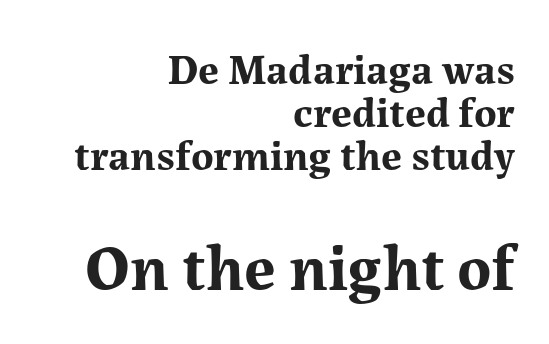
Decoration check: the copy has no underline. The tracking reads as untouched default to a designer's eye. You can tell from the footed stems that serif type was used. Line ends are locked; line starts wander. A typesetter would call this proportional, since set widths differ per character.
